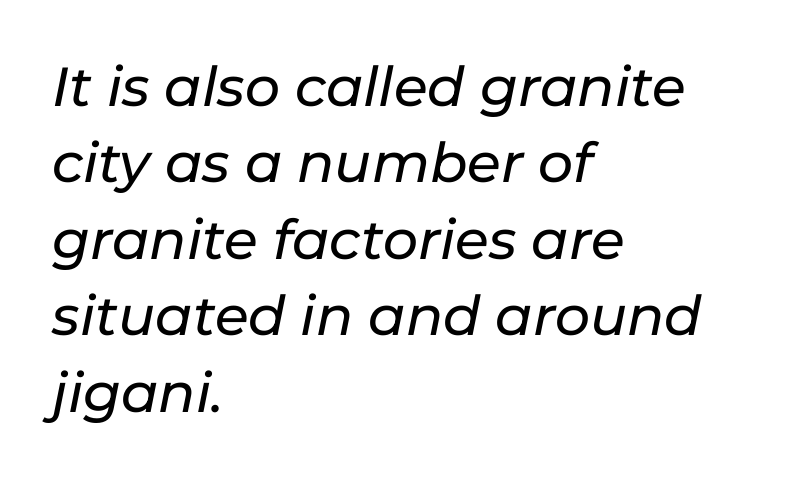
The image shows 55 px text type, italic (leaning right); set left-aligned, normal line spacing (1.39x), normal letter spacing, not underlined; low stroke contrast and a medium x-height.
